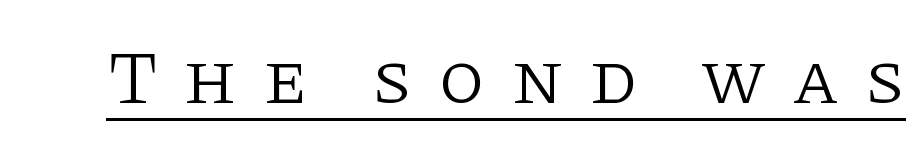
{"serif": "yes", "italic": "no", "bold": "no", "weight": "light", "width": "normal", "stroke_contrast": "low", "x_height": "large", "monospaced": "no", "underline": "yes", "letter_spacing": "wide", "letter_spacing_em": 0.34, "glyph_px": 75}
